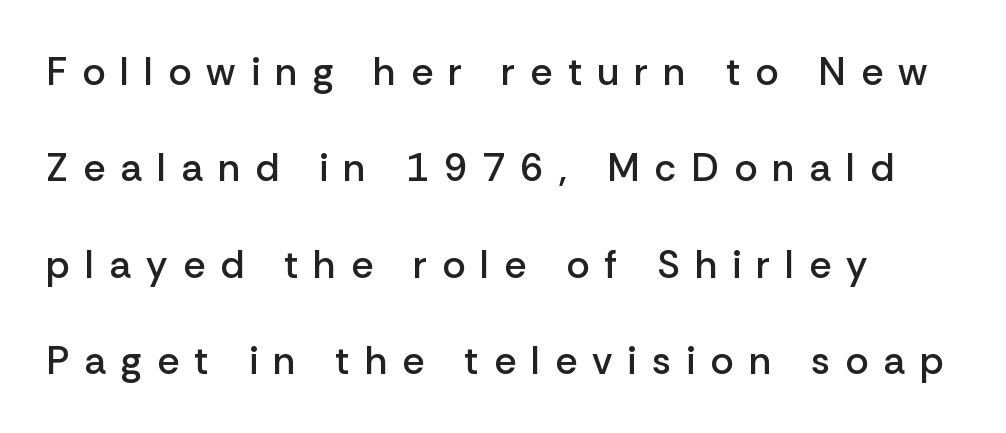
Q: Is the text bold? A: Semi-bold.
Q: Is the text italic (slanted)? A: No, it is upright.
Q: Is the typeface a serif or a sans-serif typeface? A: Sans-serif.
Q: Is the text underlined? A: No.
Q: How is the paragraph aligned? A: Left-aligned.
Q: Is the spacing between letters normal or unusually wide? A: Unusually wide.
Q: Is the spacing between lines tight, normal or loose? A: Loose.
Q: Width (condensed, normal, or wide)? A: Normal.
Q: Stroke contrast? A: Low.
Q: x-height? A: Medium.
Q: Monospaced? A: No.
